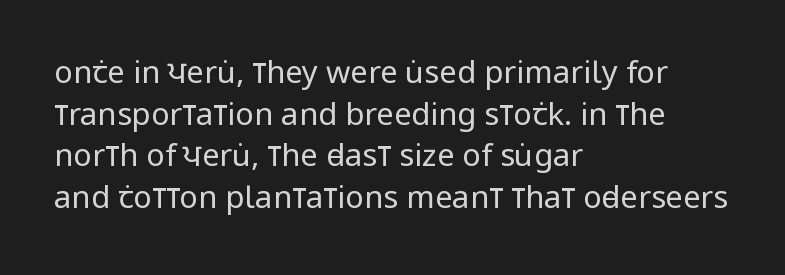
{"serif": "no", "italic": "no", "bold": "no", "weight": "regular", "width": "condensed", "stroke_contrast": "low", "x_height": "large", "monospaced": "no", "underline": "no", "align": "left", "line_spacing": "normal", "line_spacing_ratio": 1.34, "letter_spacing": "normal", "letter_spacing_em": 0.0, "glyph_px": 31}
